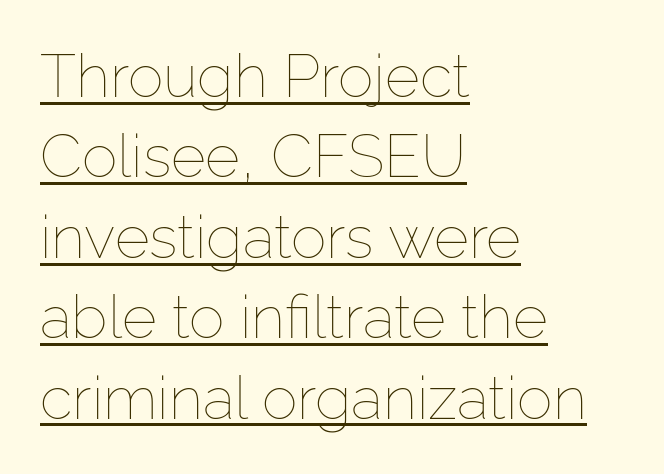
Q: Is the text bold? A: No.
Q: Is the text italic (slanted)? A: No, it is upright.
Q: Is the text underlined? A: Yes.
Q: How is the paragraph aligned? A: Left-aligned.
Q: Is the spacing between letters normal or unusually wide? A: Normal.
Q: Is the spacing between lines tight, normal or loose? A: Normal.
Q: Width (condensed, normal, or wide)? A: Normal.
Q: Stroke contrast? A: Low.
Q: x-height? A: Medium.
Q: Monospaced? A: No.
